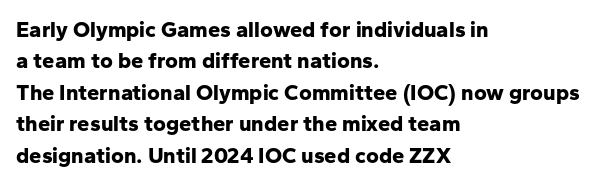
The image shows 22 px bold type, upright; set left-aligned, normal line spacing (1.43x), normal letter spacing, not underlined.
